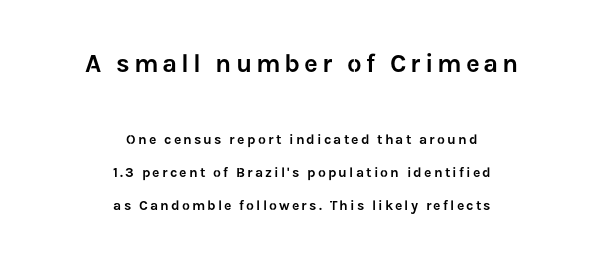
Underline: absent. The more generous point size was reserved for the upper chunk. Regarding leading, the lines here are spaced well apart. Each line is balanced around a shared central axis.
